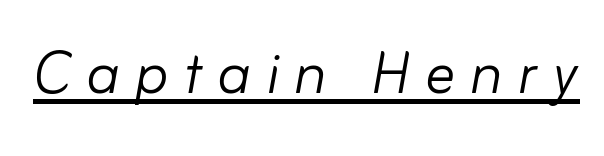
The face used here is rendered with a markedly widened letterfit. Caption: face not bold, strokes unweighted. The rendering uses natural spacing where letterforms have individual widths. The face used here appears with an underline applied.
